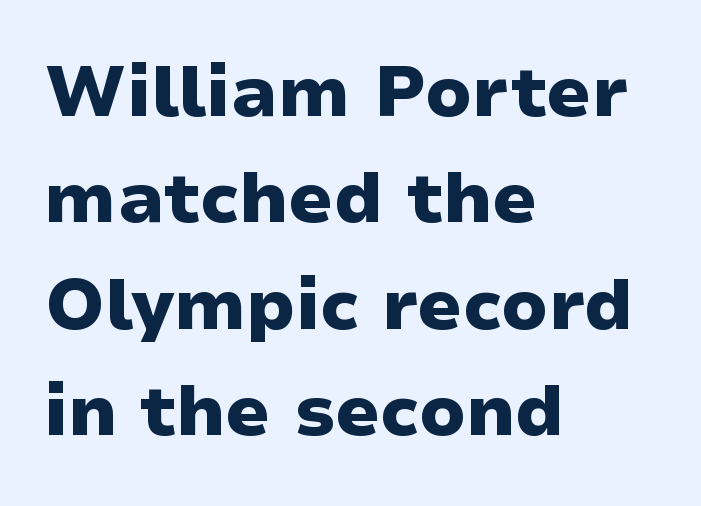
Just letters on the line, the space beneath them empty. In terms of letterspacing, this is plain default setting. Each line starts at the same left margin while the right side varies. The font is running at its bold setting. Unlike italic type, these characters show no tilt at all.
